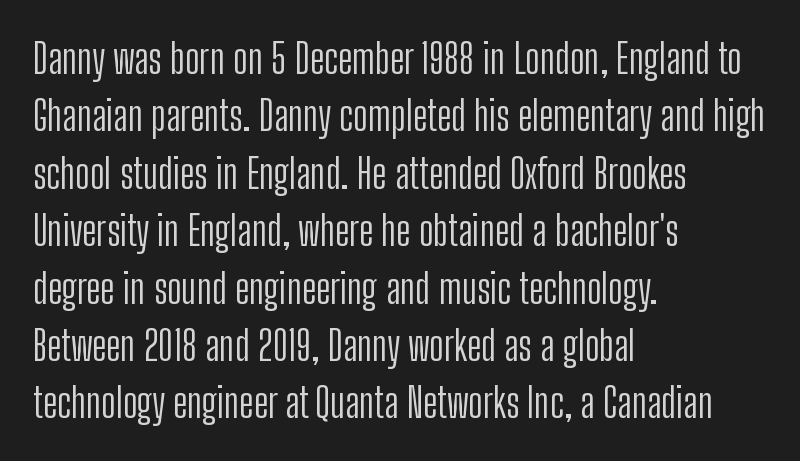
Q: Is the text bold? A: No.
Q: Is the text italic (slanted)? A: No, it is upright.
Q: Is the typeface a serif or a sans-serif typeface? A: Sans-serif.
Q: Is the text underlined? A: No.
Q: How is the paragraph aligned? A: Left-aligned.
Q: Is the spacing between letters normal or unusually wide? A: Normal.
Q: Is the spacing between lines tight, normal or loose? A: Normal.
Q: Width (condensed, normal, or wide)? A: Condensed.
Q: Stroke contrast? A: Low.
Q: x-height? A: Medium.
Q: Monospaced? A: No.
